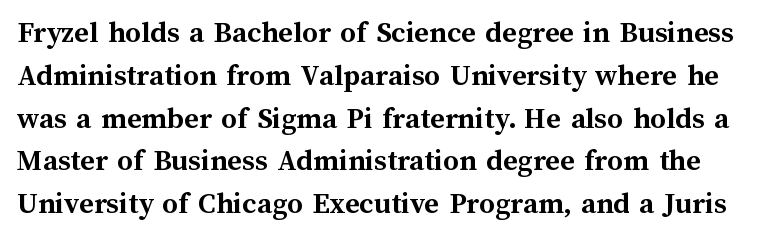
Q: Is the text bold? A: Yes.
Q: Is the text italic (slanted)? A: No, it is upright.
Q: Is the text underlined? A: No.
Q: Is the spacing between letters normal or unusually wide? A: Normal.
Q: Is the spacing between lines tight, normal or loose? A: Normal.
Q: Width (condensed, normal, or wide)? A: Normal.
Q: Stroke contrast? A: Medium.
Q: x-height? A: Medium.
Q: Monospaced? A: No.
